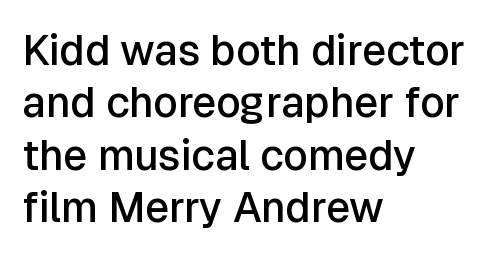
The image shows 42 px semibold sans-serif type, upright; set left-aligned, normal line spacing (1.25x), normal letter spacing, not underlined; low stroke contrast and a medium x-height.
